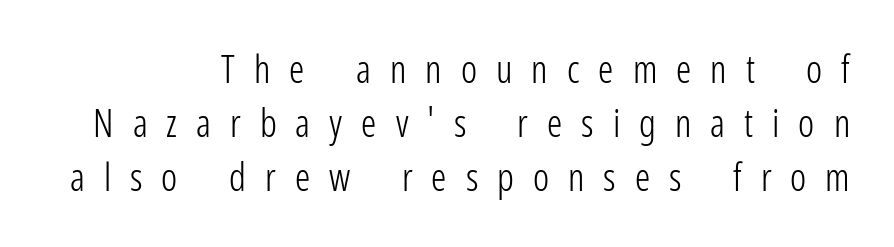
{"serif": "no", "italic": "no", "bold": "no", "weight": "light", "width": "condensed", "stroke_contrast": "low", "x_height": "medium", "monospaced": "no", "underline": "no", "align": "right", "line_spacing": "normal", "line_spacing_ratio": 1.42, "letter_spacing": "wide", "letter_spacing_em": 0.5, "glyph_px": 38}
